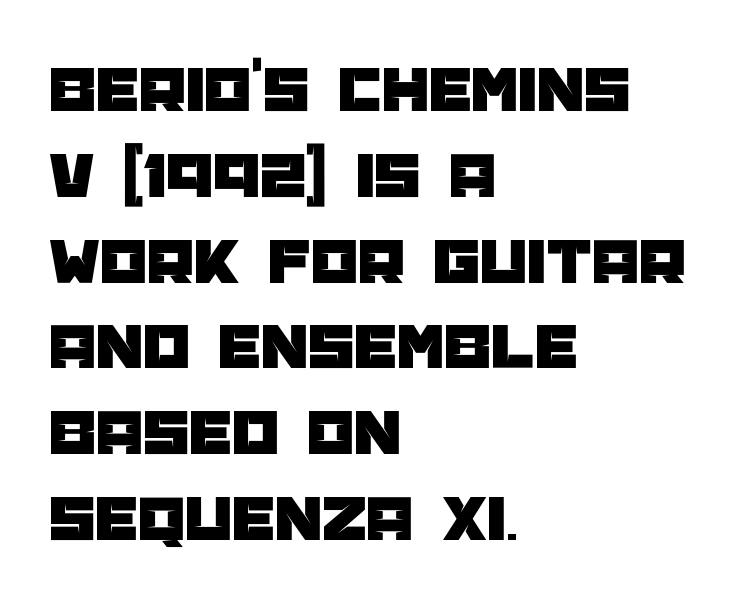
One-word summary of the alignment: left. A typesetter would mark this as roman, not italic. The rendering shows plain stroke endings on the letterforms — a sans-serif design. Successive baselines arrive at the customary interval. A typesetter would call this zero additional tracking. Unmarked baselines from the first word to the last.
